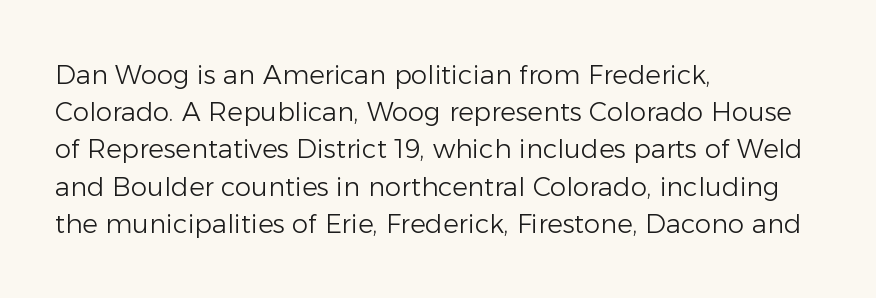
Q: Is the text bold? A: No.
Q: Is the text italic (slanted)? A: No, it is upright.
Q: Is the text underlined? A: No.
Q: How is the paragraph aligned? A: Left-aligned.
Q: Is the spacing between letters normal or unusually wide? A: Normal.
Q: Is the spacing between lines tight, normal or loose? A: Normal.
